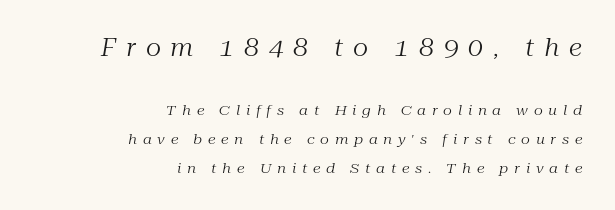
The image shows 24 px text type, italic (leaning right); set right-aligned, loose line spacing (2.07x), unusually wide letter spacing (+0.41 em), not underlined; the first (top) block is 1.71x larger.
